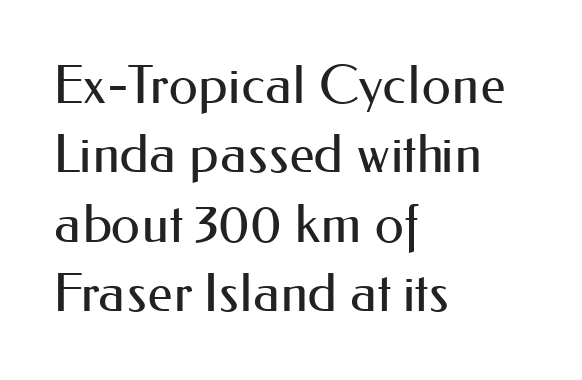
Q: Is the text bold? A: No.
Q: Is the text italic (slanted)? A: No, it is upright.
Q: Is the typeface a serif or a sans-serif typeface? A: Sans-serif.
Q: Is the text underlined? A: No.
Q: How is the paragraph aligned? A: Left-aligned.
Q: Is the spacing between letters normal or unusually wide? A: Normal.
Q: Is the spacing between lines tight, normal or loose? A: Normal.
Q: Width (condensed, normal, or wide)? A: Normal.
Q: Stroke contrast? A: Medium.
Q: x-height? A: Small.
Q: Monospaced? A: No.
